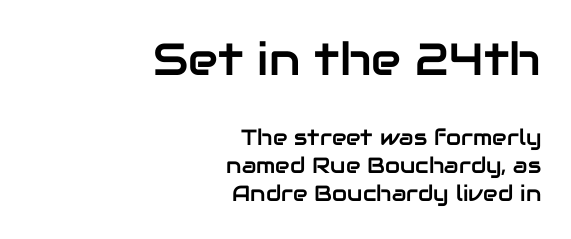
The foot of each line stays bare and open. Leftover space on each line is placed entirely before the opening word. This is roman type, the default non-slanted kind. Which of the two is more prominent by size? The first, at the top. Varying glyph widths throughout — classic text-font behaviour. Nope, no serifs anywhere on these letters.
